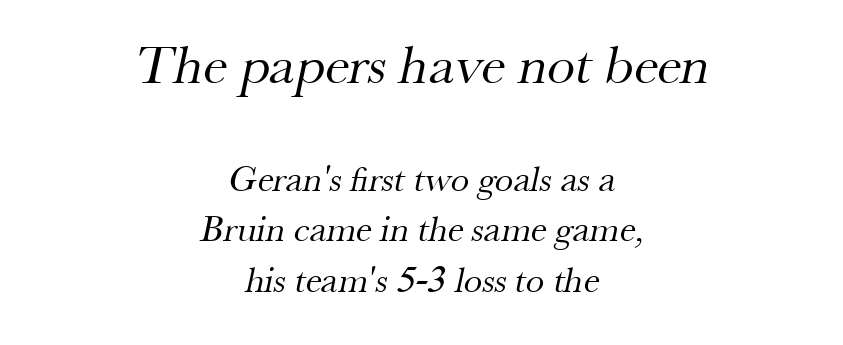
{"serif": "yes", "bold": "no", "weight": "regular", "width": "normal", "stroke_contrast": "medium", "x_height": "small", "monospaced": "no", "underline": "no", "align": "center", "line_spacing": "normal", "line_spacing_ratio": 1.36, "letter_spacing": "normal", "letter_spacing_em": 0.0, "larger_block": "first", "size_ratio": 1.51, "glyph_px": 56}
